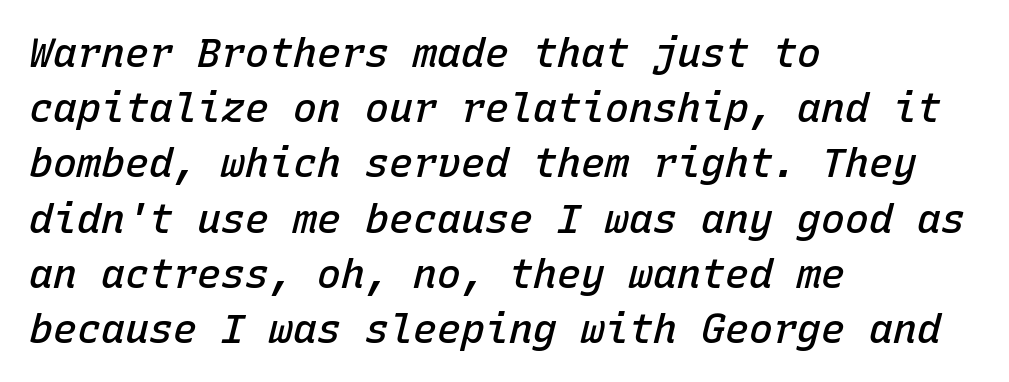
Q: Is the text bold? A: Semi-bold.
Q: Is the text italic (slanted)? A: Yes, it leans right by about 15 degrees.
Q: Is the text underlined? A: No.
Q: How is the paragraph aligned? A: Left-aligned.
Q: Is the spacing between letters normal or unusually wide? A: Normal.
Q: Is the spacing between lines tight, normal or loose? A: Normal.
Q: Width (condensed, normal, or wide)? A: Normal.
Q: Stroke contrast? A: Low.
Q: x-height? A: Medium.
Q: Monospaced? A: Yes.
